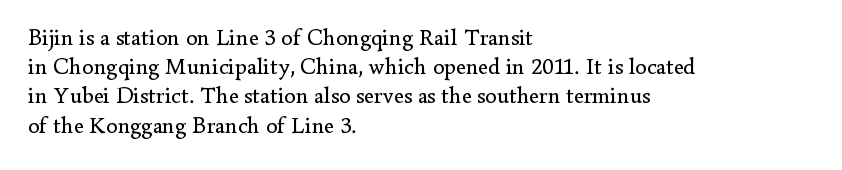
The image shows 23 px text type, upright; set left-aligned, normal line spacing (1.27x), normal letter spacing, not underlined.
